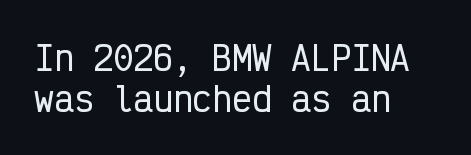
Q: Is the text italic (slanted)? A: No, it is upright.
Q: Is the typeface a serif or a sans-serif typeface? A: Sans-serif.
Q: Is the text underlined? A: No.
Q: How is the paragraph aligned? A: Left-aligned.
Q: Is the spacing between letters normal or unusually wide? A: Normal.
Q: Width (condensed, normal, or wide)? A: Condensed.
Q: Stroke contrast? A: Low.
Q: x-height? A: Medium.
Q: Monospaced? A: Yes.
